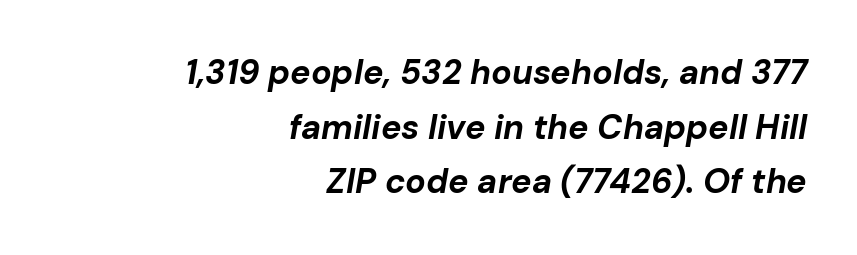
The image shows 34 px bold type, italic (leaning right); set right-aligned, normal line spacing (1.61x), normal letter spacing, not underlined; low stroke contrast and a medium x-height.
